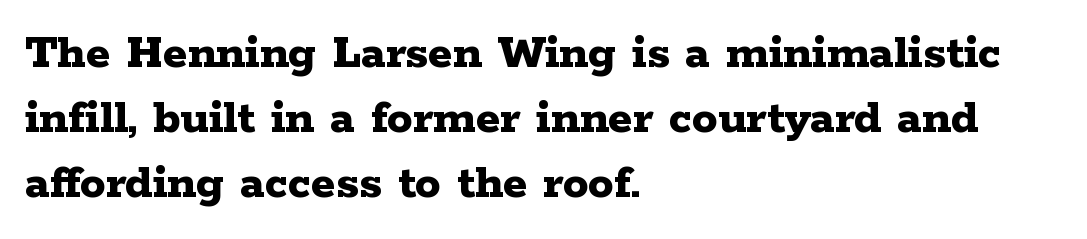
The image shows 51 px bold, wide serif type, upright; set left-aligned, normal line spacing (1.27x), normal letter spacing, not underlined; low stroke contrast and a medium x-height.
